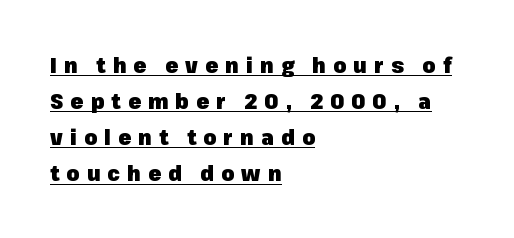
The image shows 21 px bold type, upright; set left-aligned, line spacing 1.72x, unusually wide letter spacing (+0.34 em), underlined.
